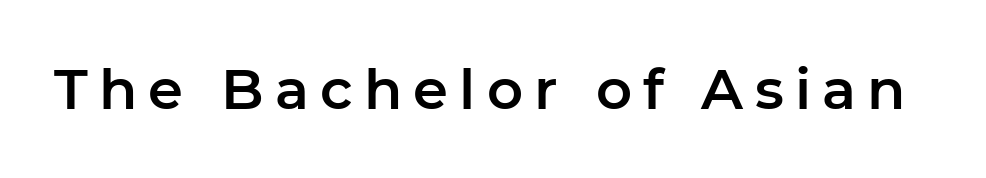
The image shows 56 px sans-serif type, upright; set unusually wide letter spacing (+0.2 em), not underlined; low stroke contrast and a medium x-height.
